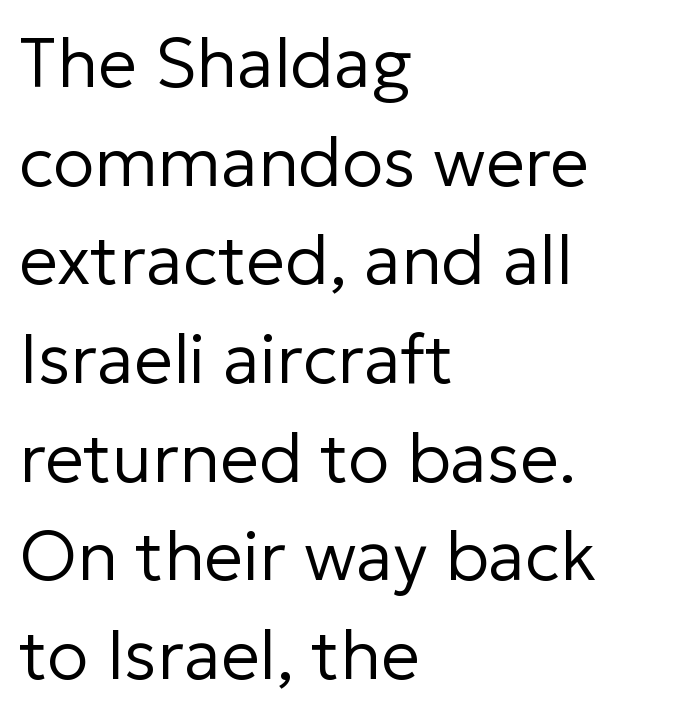
Q: Is the text bold? A: No.
Q: Is the text italic (slanted)? A: No, it is upright.
Q: Is the typeface a serif or a sans-serif typeface? A: Sans-serif.
Q: Is the text underlined? A: No.
Q: How is the paragraph aligned? A: Left-aligned.
Q: Is the spacing between letters normal or unusually wide? A: Normal.
Q: Is the spacing between lines tight, normal or loose? A: Normal.
Q: Width (condensed, normal, or wide)? A: Normal.
Q: Stroke contrast? A: Low.
Q: x-height? A: Medium.
Q: Monospaced? A: No.
